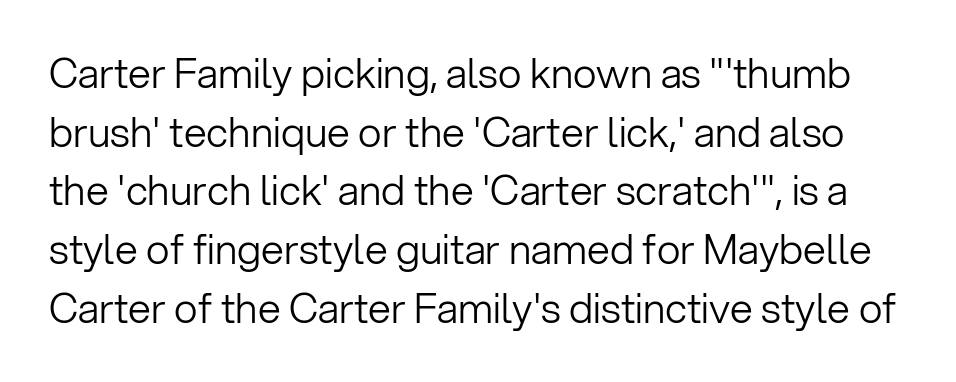
Q: Is the text bold? A: No.
Q: Is the text italic (slanted)? A: No, it is upright.
Q: Is the typeface a serif or a sans-serif typeface? A: Sans-serif.
Q: Is the text underlined? A: No.
Q: Is the spacing between letters normal or unusually wide? A: Normal.
Q: Is the spacing between lines tight, normal or loose? A: Normal.
Q: Width (condensed, normal, or wide)? A: Normal.
Q: Stroke contrast? A: Low.
Q: x-height? A: Medium.
Q: Monospaced? A: No.
